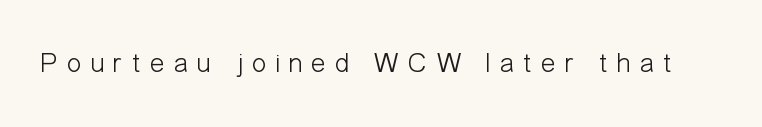
Q: Is the text bold? A: No.
Q: Is the text italic (slanted)? A: No, it is upright.
Q: Is the typeface a serif or a sans-serif typeface? A: Sans-serif.
Q: Is the text underlined? A: No.
Q: Is the spacing between letters normal or unusually wide? A: Unusually wide.
Q: Width (condensed, normal, or wide)? A: Condensed.
Q: Stroke contrast? A: Low.
Q: x-height? A: Medium.
Q: Monospaced? A: No.
